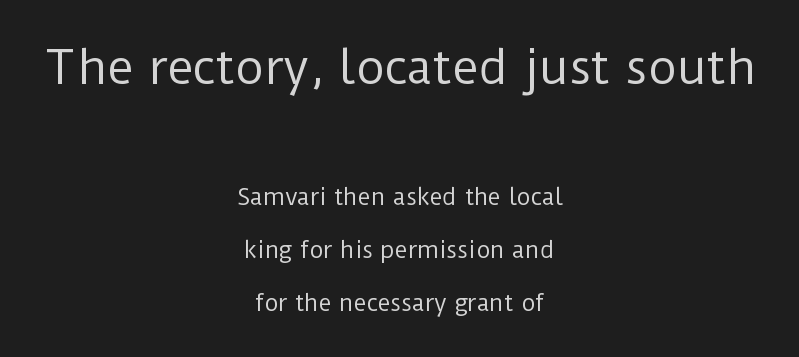
Q: Is the text bold? A: No.
Q: Is the text italic (slanted)? A: No, it is upright.
Q: Is the typeface a serif or a sans-serif typeface? A: Sans-serif.
Q: Is the text underlined? A: No.
Q: How is the paragraph aligned? A: Centered.
Q: Is the spacing between letters normal or unusually wide? A: Normal.
Q: Is the spacing between lines tight, normal or loose? A: Loose.
Q: Which block of text is set in a larger size, the first (top) or the second (bottom)? A: The first (top) one.
Q: Width (condensed, normal, or wide)? A: Normal.
Q: Stroke contrast? A: Low.
Q: x-height? A: Medium.
Q: Monospaced? A: No.
